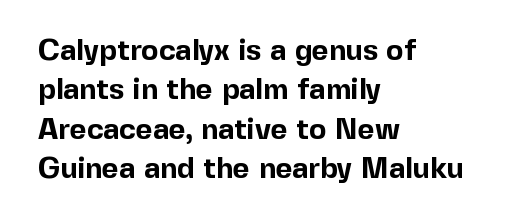
Q: Is the text bold? A: Yes.
Q: Is the text italic (slanted)? A: No, it is upright.
Q: Is the typeface a serif or a sans-serif typeface? A: Sans-serif.
Q: Is the text underlined? A: No.
Q: How is the paragraph aligned? A: Left-aligned.
Q: Is the spacing between letters normal or unusually wide? A: Normal.
Q: Is the spacing between lines tight, normal or loose? A: Normal.
Q: Width (condensed, normal, or wide)? A: Normal.
Q: x-height? A: Medium.
Q: Monospaced? A: No.
